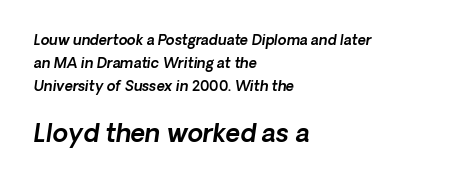
Q: Is the text italic (slanted)? A: Yes, it leans right by about 8 degrees.
Q: Is the text underlined? A: No.
Q: How is the paragraph aligned? A: Left-aligned.
Q: Is the spacing between letters normal or unusually wide? A: Normal.
Q: Is the spacing between lines tight, normal or loose? A: Normal.
Q: Which block of text is set in a larger size, the first (top) or the second (bottom)? A: The second (bottom) one.
